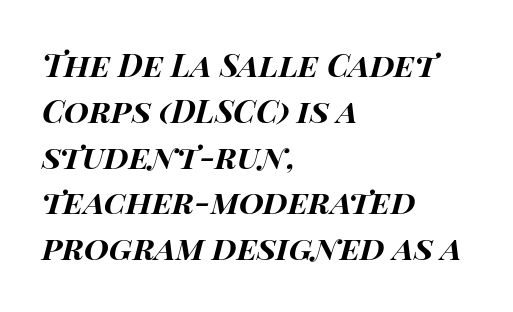
{"italic": "yes", "lean": "right", "slant_degrees": 14, "bold": "yes", "weight": "bold", "width": "wide", "stroke_contrast": "high", "x_height": "large", "monospaced": "no", "underline": "no", "align": "left", "line_spacing": "normal", "line_spacing_ratio": 1.43, "letter_spacing": "normal", "letter_spacing_em": 0.0, "glyph_px": 32}
